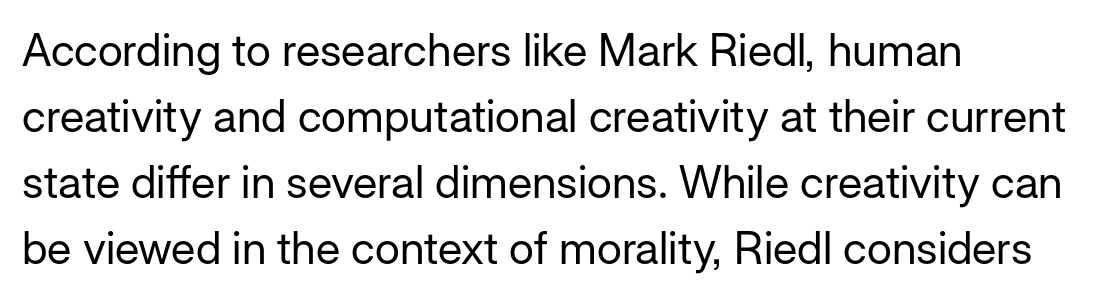
Q: Is the text bold? A: No.
Q: Is the text italic (slanted)? A: No, it is upright.
Q: Is the typeface a serif or a sans-serif typeface? A: Sans-serif.
Q: Is the text underlined? A: No.
Q: How is the paragraph aligned? A: Left-aligned.
Q: Is the spacing between letters normal or unusually wide? A: Normal.
Q: Is the spacing between lines tight, normal or loose? A: Normal.
Q: Width (condensed, normal, or wide)? A: Normal.
Q: Stroke contrast? A: Low.
Q: x-height? A: Medium.
Q: Monospaced? A: No.
